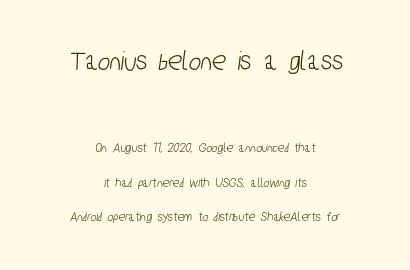
The image shows 29 px condensed sans-serif type; set centered, loose line spacing (2.45x), normal letter spacing, not underlined; the first (top) block is 2.07x larger; low stroke contrast and a medium x-height.
